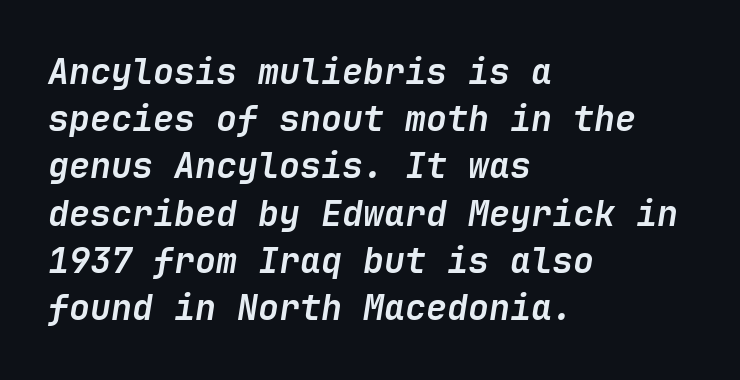
Q: Is the text bold? A: Yes.
Q: Is the text italic (slanted)? A: Yes, it leans right by about 9 degrees.
Q: Is the text underlined? A: No.
Q: How is the paragraph aligned? A: Left-aligned.
Q: Is the spacing between letters normal or unusually wide? A: Normal.
Q: Is the spacing between lines tight, normal or loose? A: Normal.
Q: Width (condensed, normal, or wide)? A: Normal.
Q: Stroke contrast? A: Low.
Q: x-height? A: Medium.
